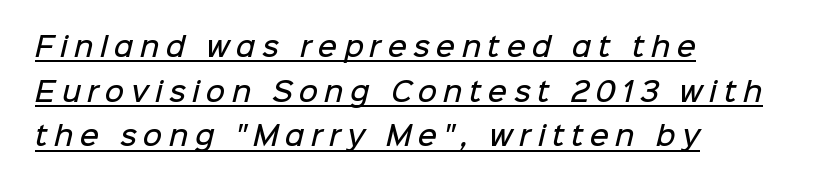
{"bold": "semi", "underline": "yes", "align": "left", "line_spacing_ratio": 1.72, "letter_spacing": "wide", "letter_spacing_em": 0.25, "glyph_px": 26}
